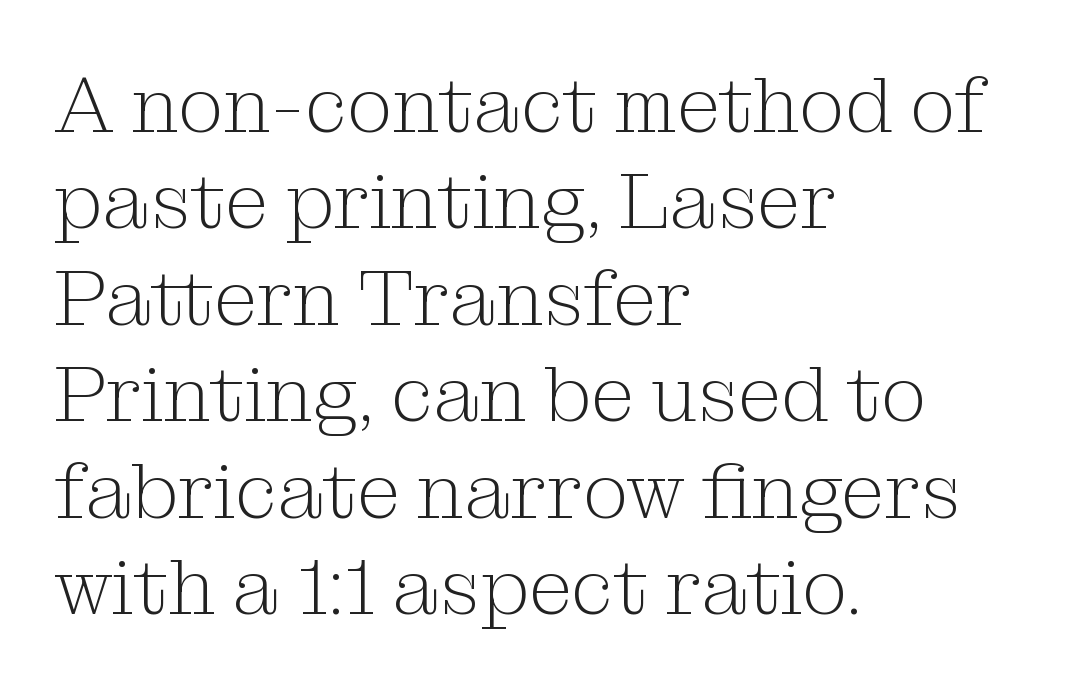
The image shows 79 px light serif type, upright; set left-aligned, line spacing 1.22x, normal letter spacing, not underlined; medium stroke contrast and a medium x-height.
